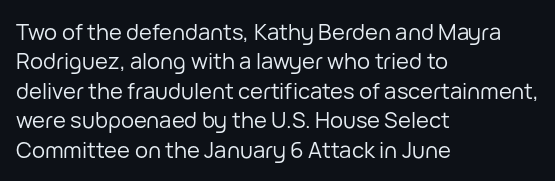
{"italic": "no", "bold": "no", "underline": "no", "align": "left", "line_spacing": "normal", "line_spacing_ratio": 1.34, "letter_spacing": "normal", "letter_spacing_em": 0.0, "glyph_px": 22}
